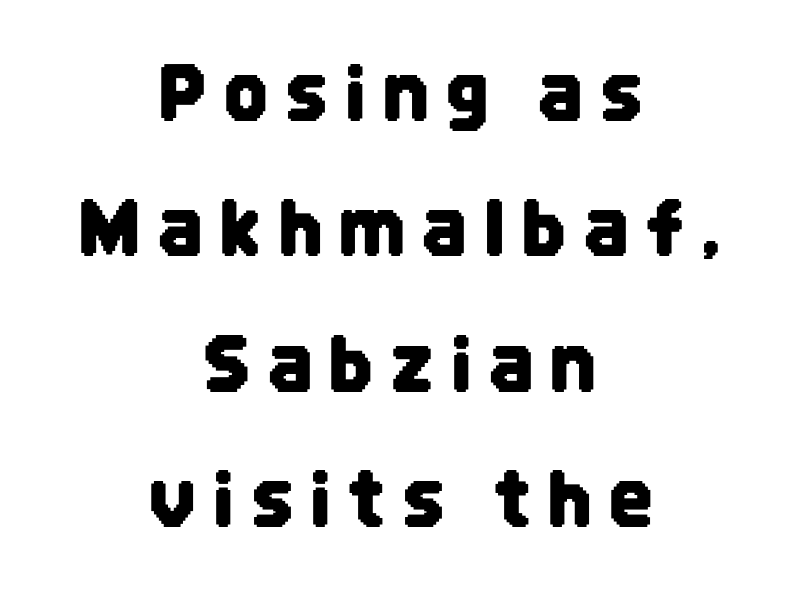
Nothing sits at the stroke ends, so this counts as sans-serif. The typography opts for an upright posture over an oblique one. You could not count columns in this text — the font is proportionally spaced. Reading down the block, each line starts at a different indent, mirrored at its end. Glyph-to-glyph distance is far greater than everyday printed text. Check the space under the baseline: it is left empty.
